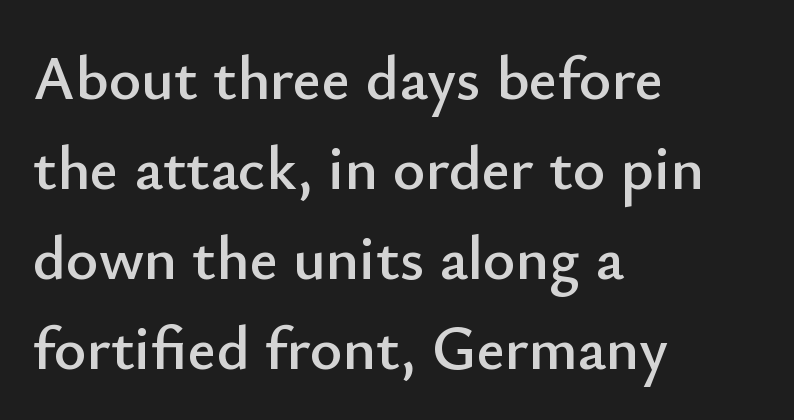
{"serif": "no", "italic": "no", "width": "normal", "stroke_contrast": "low", "x_height": "small", "monospaced": "no", "underline": "no", "align": "left", "line_spacing": "normal", "line_spacing_ratio": 1.45, "letter_spacing": "normal", "letter_spacing_em": 0.0, "glyph_px": 62}
